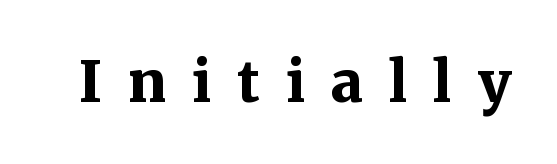
The image shows 56 px bold serif type, upright; set unusually wide letter spacing (+0.46 em), not underlined; medium stroke contrast and a medium x-height.
